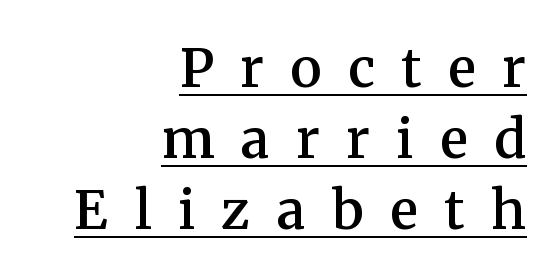
{"serif": "yes", "italic": "no", "bold": "semi", "weight": "semibold", "width": "normal", "stroke_contrast": "medium", "x_height": "medium", "monospaced": "no", "underline": "yes", "align": "right", "line_spacing": "normal", "line_spacing_ratio": 1.34, "letter_spacing": "wide", "letter_spacing_em": 0.5, "glyph_px": 53}
